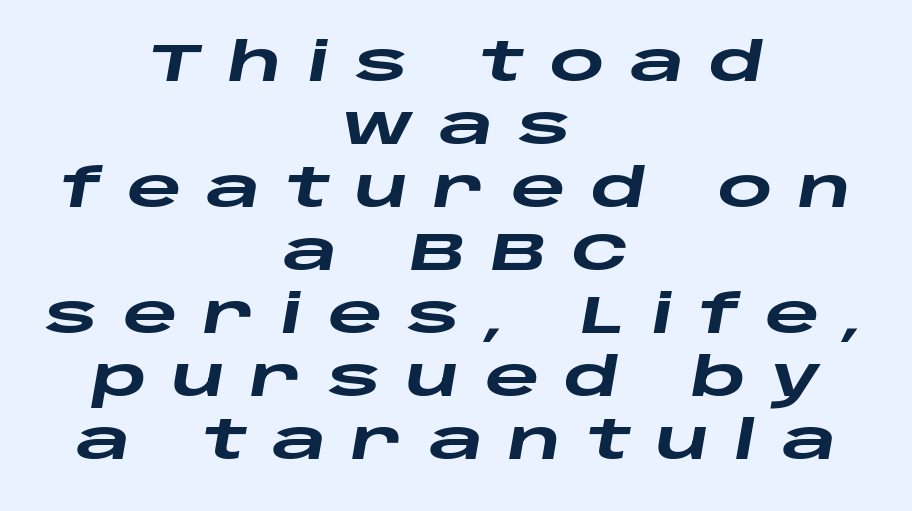
The image shows 53 px heavy, wide type, italic (leaning right); set centered, line spacing 1.19x, unusually wide letter spacing (+0.47 em), not underlined; low stroke contrast and a large x-height.
